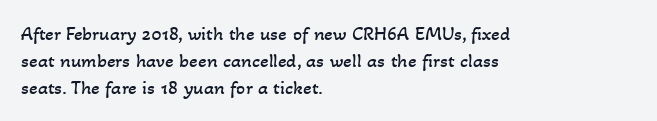
{"bold": "no", "underline": "no", "align": "left", "line_spacing": "normal", "line_spacing_ratio": 1.35, "letter_spacing": "normal", "letter_spacing_em": 0.0, "glyph_px": 20}
